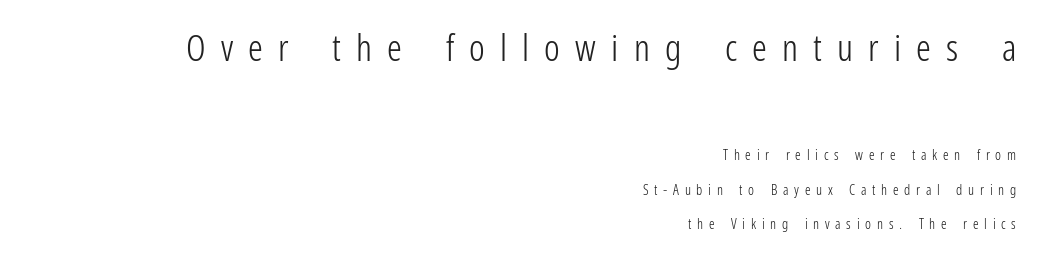
The image shows 37 px light, condensed sans-serif type, upright; set right-aligned, loose line spacing (2.49x), unusually wide letter spacing (+0.41 em), not underlined; the first (top) block is 2.64x larger; low stroke contrast and a medium x-height.
